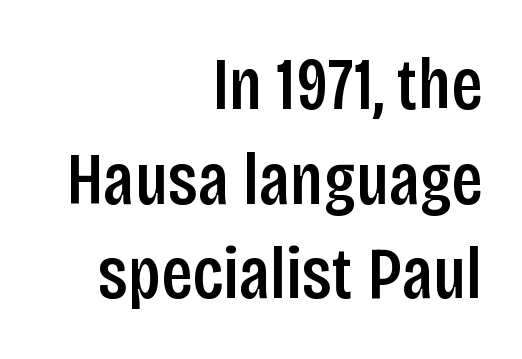
The image shows 74 px semibold, condensed sans-serif type, upright; set right-aligned, normal line spacing (1.28x), normal letter spacing, not underlined; low stroke contrast and a large x-height.
